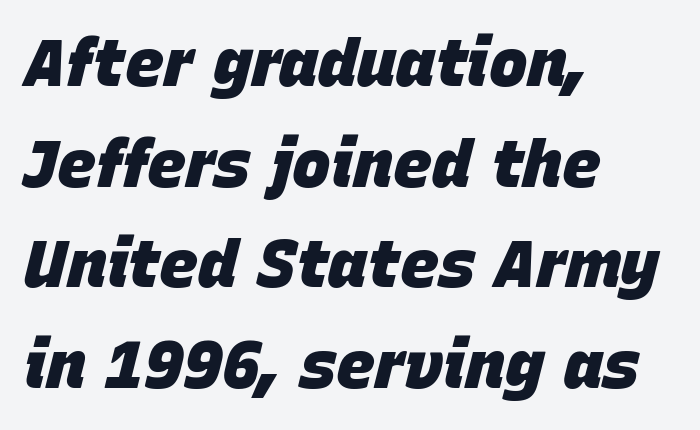
Q: Is the text bold? A: Yes.
Q: Is the text italic (slanted)? A: Yes, it leans right by about 15 degrees.
Q: Is the text underlined? A: No.
Q: How is the paragraph aligned? A: Left-aligned.
Q: Is the spacing between letters normal or unusually wide? A: Normal.
Q: Is the spacing between lines tight, normal or loose? A: Normal.
Q: Width (condensed, normal, or wide)? A: Normal.
Q: Stroke contrast? A: Low.
Q: x-height? A: Large.
Q: Monospaced? A: No.
